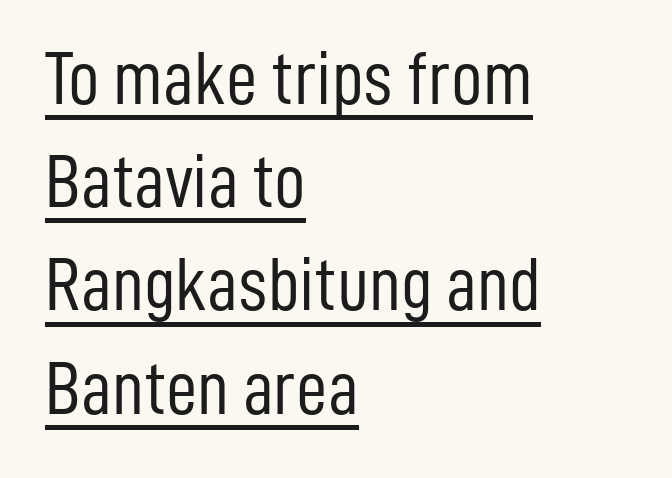
Is there an underline? Yes — a line sits under the letters. Stroke thickness stays within the range of a standard reading face or lighter. The rendering keeps characters at their native spacing. Proportional: the letters do not fall into vertical columns.
